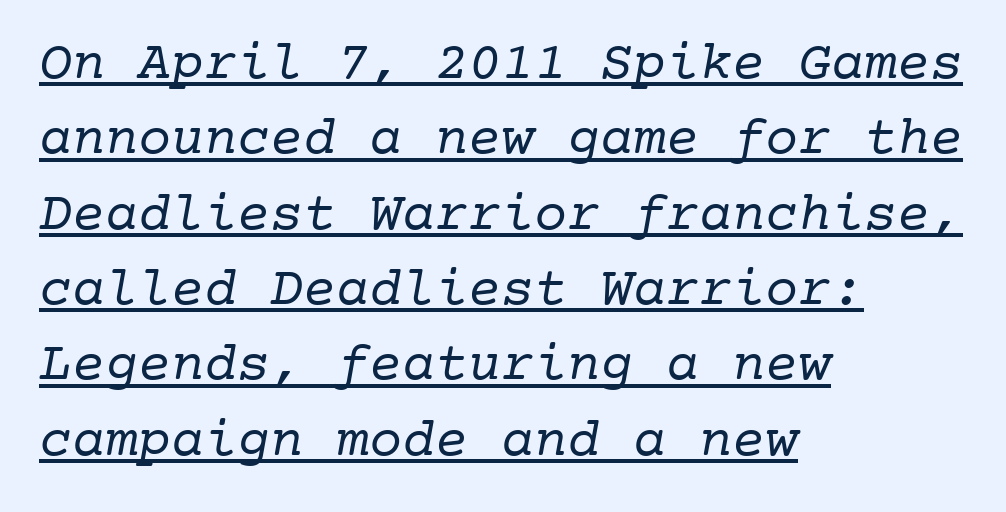
{"serif": "yes", "bold": "no", "weight": "regular", "width": "normal", "stroke_contrast": "low", "x_height": "medium", "monospaced": "yes", "underline": "yes", "align": "left", "line_spacing": "normal", "line_spacing_ratio": 1.37, "letter_spacing": "normal", "letter_spacing_em": 0.0, "glyph_px": 55}
